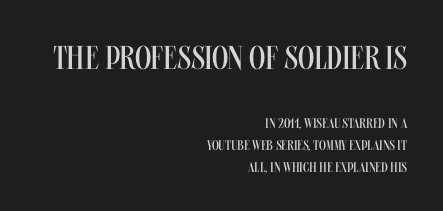
Stroke terminals: plain, sans-serif. The leading is moderate, giving the passage an even texture. Plain, unruled lines of type. Do the letters lean? They stand straight.
